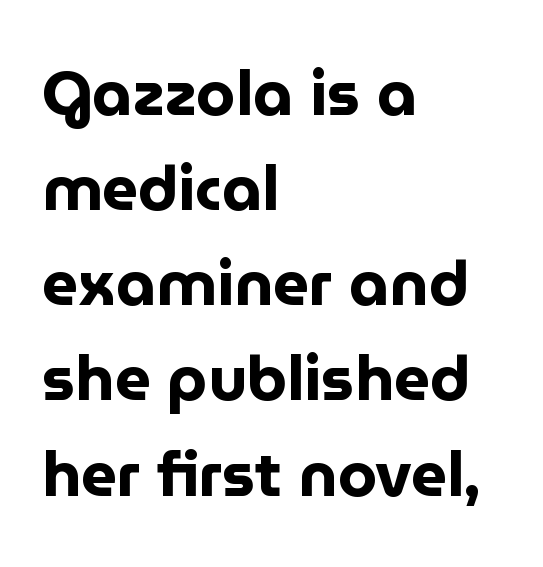
The image shows 63 px bold sans-serif type, upright; set left-aligned, normal line spacing (1.51x), normal letter spacing, not underlined; low stroke contrast and a medium x-height.
